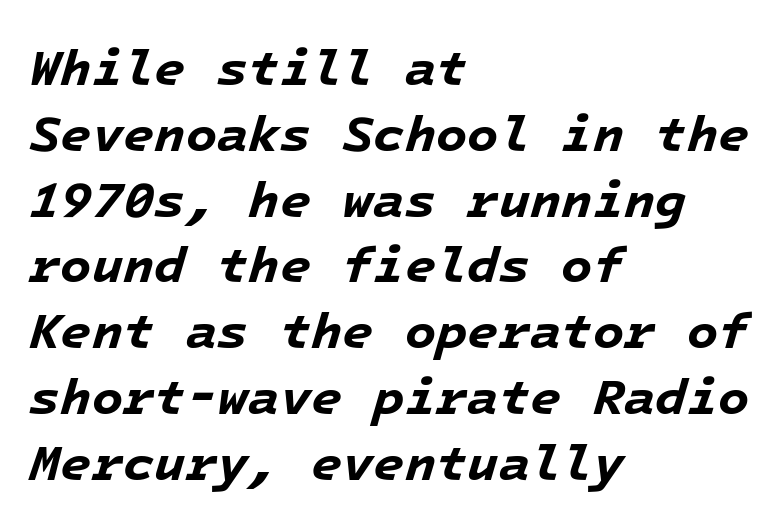
Strokes here are thick enough to call this a true bold. There's an unmistakable incline to the writing here. Inter-character spacing is left at the font's built-in metrics. If you drew a ruler down the left edge, every line would touch it. Just letters on the line, the space beneath them empty. A typesetter would call this leading conventional body-copy spacing.
